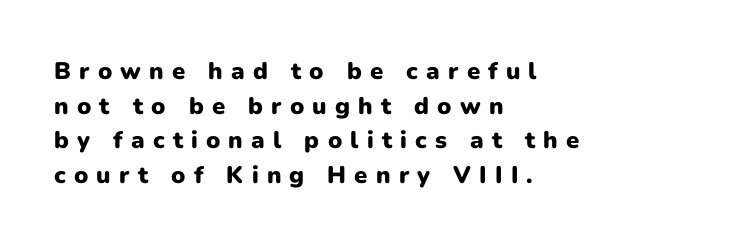
The image shows 24 px bold type, upright; set left-aligned, normal line spacing (1.44x), unusually wide letter spacing (+0.34 em), not underlined.
